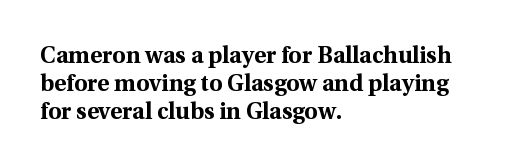
Q: Is the text bold? A: Yes.
Q: Is the text italic (slanted)? A: No, it is upright.
Q: Is the text underlined? A: No.
Q: How is the paragraph aligned? A: Left-aligned.
Q: Is the spacing between letters normal or unusually wide? A: Normal.
